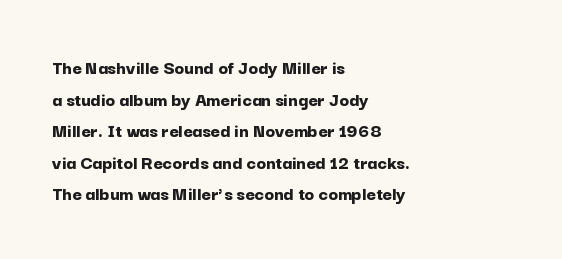
The image shows 20 px bold type, upright; set left-aligned, normal line spacing (1.58x), normal letter spacing, not underlined.
